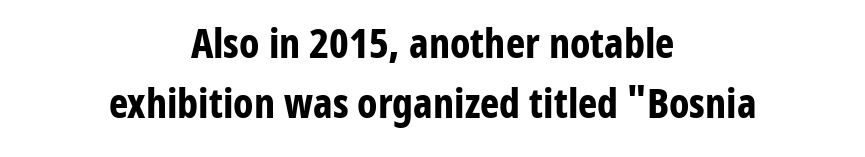
The image shows 41 px bold, condensed sans-serif type, upright; set centered, normal line spacing (1.47x), normal letter spacing, not underlined; low stroke contrast and a medium x-height.
